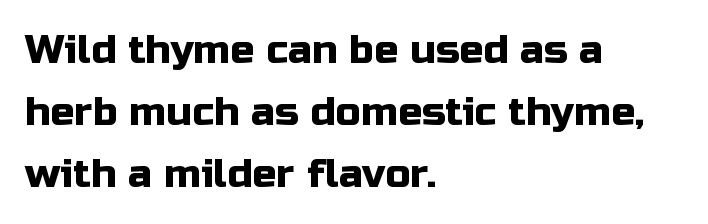
The font family rendered here belongs to the sans-serif group. Do the characters align in a grid? No, the font is proportional. The lines in this sample share a left origin and differ only in where they stop. These lines keep a tight, regular rhythm from letter to letter. Nope, not italic — everything's standing straight.
